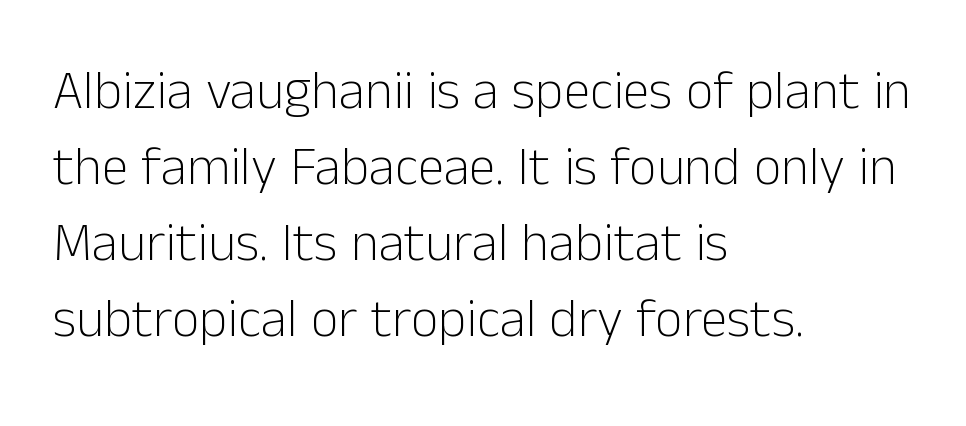
{"serif": "no", "italic": "no", "bold": "no", "weight": "light", "width": "normal", "stroke_contrast": "low", "x_height": "medium", "monospaced": "no", "underline": "no", "align": "left", "line_spacing": "normal", "line_spacing_ratio": 1.41, "letter_spacing": "normal", "letter_spacing_em": 0.0, "glyph_px": 54}
